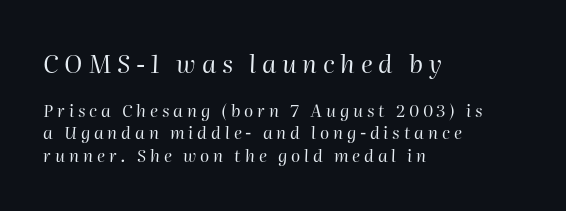
Designer's note — italics engaged. Is there much room between lines? A standard amount, neither cramped nor airy. If you drew a ruler down the left edge, every line would touch it. Top chunk: large. Bottom chunk: small. Caption: face not bold, strokes unweighted.
